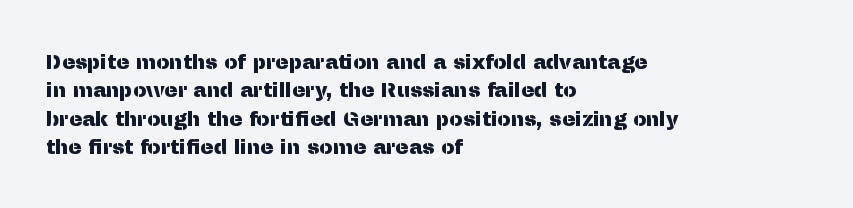
Reading down the block, your eye returns to a fixed left position each line. What stands out about the letter spacing? Nothing — it is the standard amount. The specimen reads as upright at a glance. The designer left line spacing at the default.
